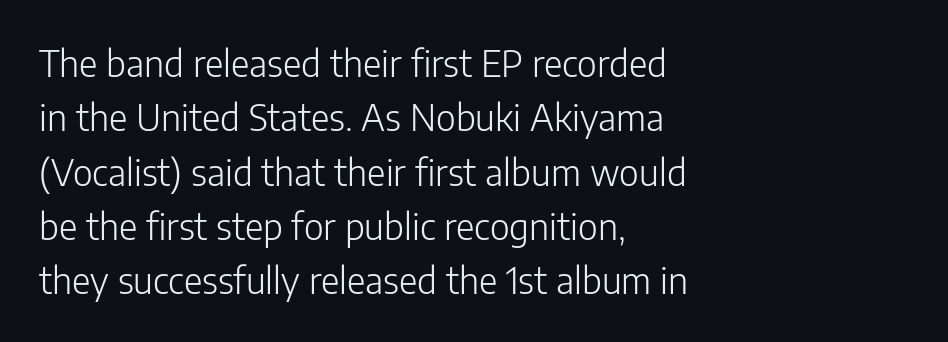
The image shows 36 px light sans-serif type, upright; set left-aligned, normal line spacing (1.51x), normal letter spacing, not underlined; low stroke contrast and a medium x-height.
